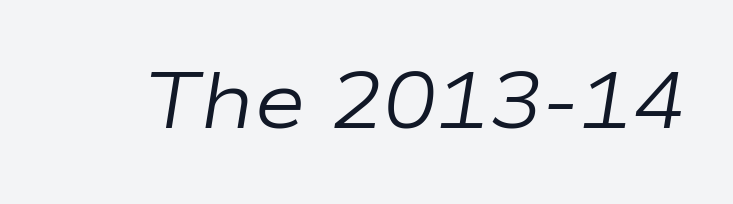
{"italic": "yes", "lean": "right", "slant_degrees": 9, "bold": "no", "weight": "regular", "width": "wide", "stroke_contrast": "low", "x_height": "medium", "monospaced": "no", "underline": "no", "letter_spacing": "normal", "letter_spacing_em": 0.0, "glyph_px": 79}
